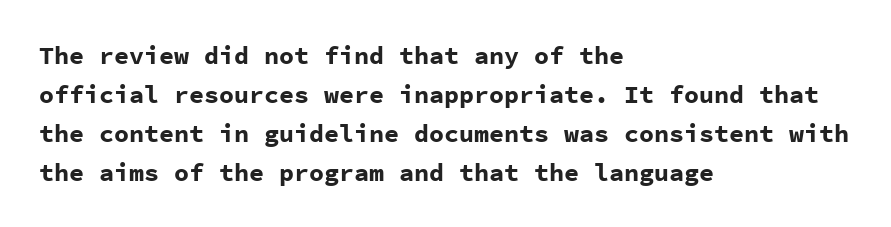
The image shows 25 px bold type, upright; set left-aligned, normal line spacing (1.56x), normal letter spacing, not underlined.
